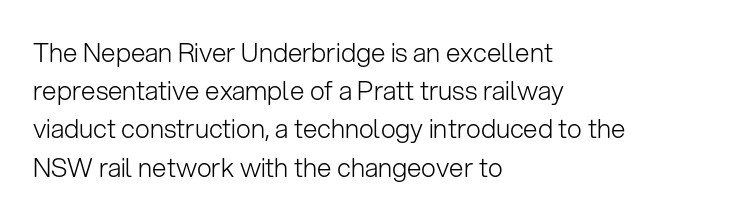
The image shows 26 px text type, upright; set left-aligned, normal line spacing (1.47x), normal letter spacing, not underlined.
